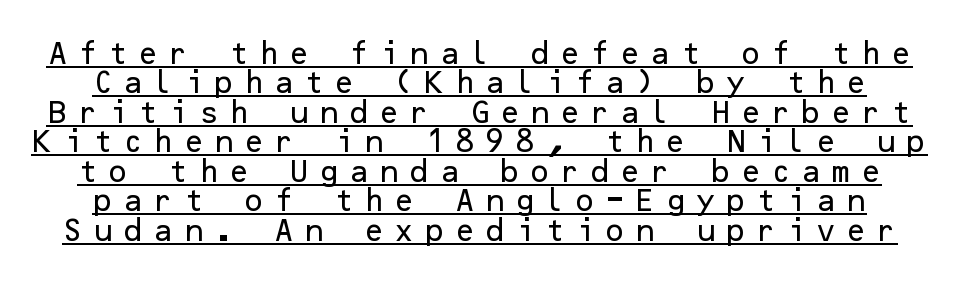
{"italic": "no", "underline": "yes", "line_spacing_ratio": 1.18, "letter_spacing": "wide", "letter_spacing_em": 0.34, "glyph_px": 25}
